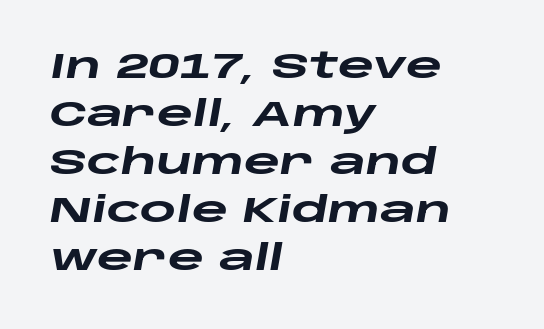
Q: Is the text bold? A: Yes.
Q: Is the text italic (slanted)? A: Yes, it leans right by about 10 degrees.
Q: Is the text underlined? A: No.
Q: How is the paragraph aligned? A: Left-aligned.
Q: Is the spacing between letters normal or unusually wide? A: Normal.
Q: Is the spacing between lines tight, normal or loose? A: Normal.
Q: Width (condensed, normal, or wide)? A: Wide.
Q: Stroke contrast? A: Low.
Q: x-height? A: Large.
Q: Monospaced? A: No.
